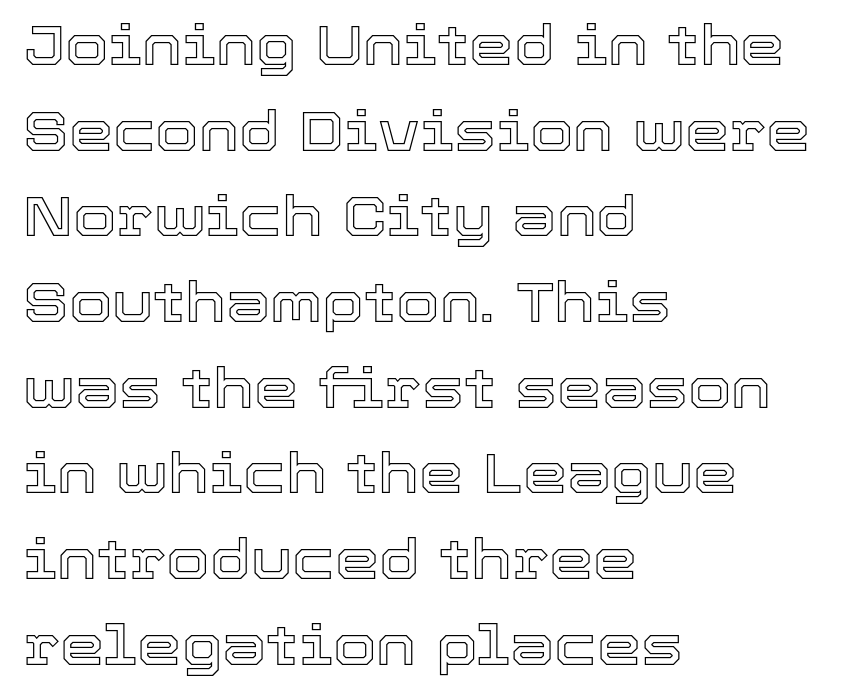
Q: Is the text italic (slanted)? A: No, it is upright.
Q: Is the text underlined? A: No.
Q: How is the paragraph aligned? A: Left-aligned.
Q: Is the spacing between letters normal or unusually wide? A: Normal.
Q: Is the spacing between lines tight, normal or loose? A: Normal.
Q: Width (condensed, normal, or wide)? A: Normal.
Q: x-height? A: Medium.
Q: Monospaced? A: No.
